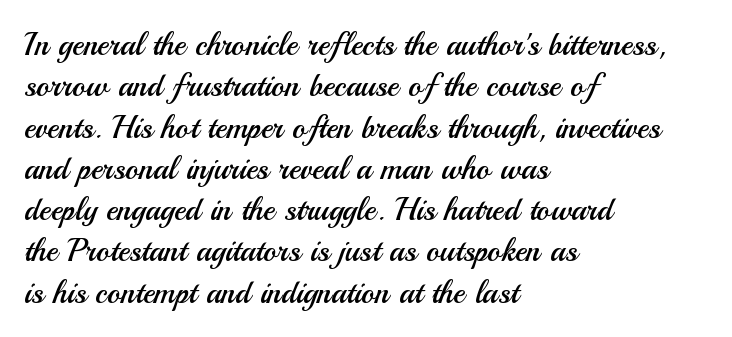
{"serif": "no", "bold": "no", "weight": "regular", "width": "normal", "stroke_contrast": "medium", "x_height": "small", "monospaced": "no", "underline": "no", "align": "left", "line_spacing": "normal", "line_spacing_ratio": 1.29, "letter_spacing": "normal", "letter_spacing_em": 0.0, "glyph_px": 32}
